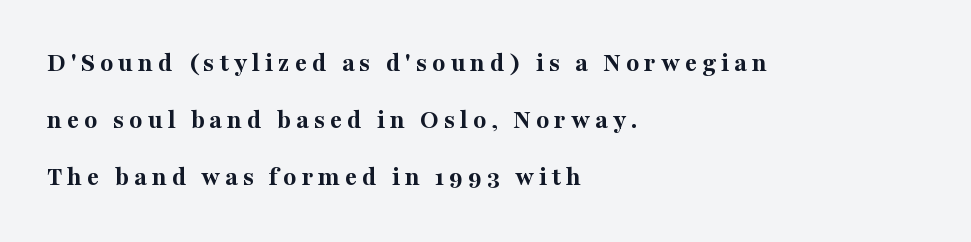
{"italic": "no", "bold": "yes", "underline": "no", "align": "left", "line_spacing": "loose", "line_spacing_ratio": 2.12, "glyph_px": 27}
